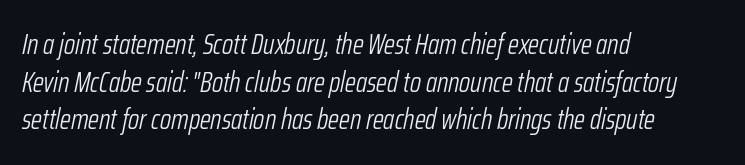
This block has exactly the height ordinary leading produces. The letterforms sit shoulder to shoulder at normal distance. Line starts are locked; line ends wander. Descenders hang freely into open space.
